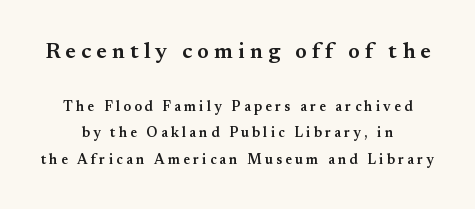
Q: Is the text bold? A: Semi-bold.
Q: Is the text italic (slanted)? A: No, it is upright.
Q: Is the text underlined? A: No.
Q: How is the paragraph aligned? A: Centered.
Q: Is the spacing between letters normal or unusually wide? A: Unusually wide.
Q: Which block of text is set in a larger size, the first (top) or the second (bottom)? A: The first (top) one.
